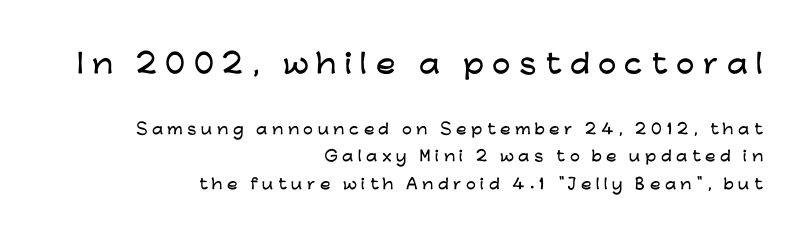
{"italic": "no", "underline": "no", "align": "right", "line_spacing": "loose", "line_spacing_ratio": 1.99, "letter_spacing": "wide", "letter_spacing_em": 0.32, "larger_block": "first", "size_ratio": 1.86, "glyph_px": 26}
